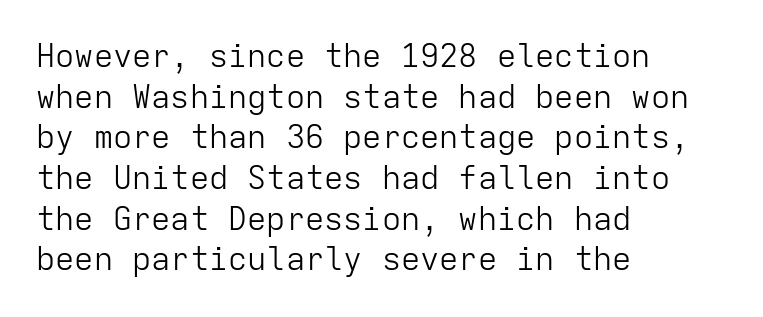
Q: Is the text bold? A: No.
Q: Is the text italic (slanted)? A: No, it is upright.
Q: Is the typeface a serif or a sans-serif typeface? A: Sans-serif.
Q: Is the text underlined? A: No.
Q: How is the paragraph aligned? A: Left-aligned.
Q: Is the spacing between letters normal or unusually wide? A: Normal.
Q: Is the spacing between lines tight, normal or loose? A: Normal.
Q: Width (condensed, normal, or wide)? A: Normal.
Q: Stroke contrast? A: Low.
Q: x-height? A: Medium.
Q: Monospaced? A: Yes.
